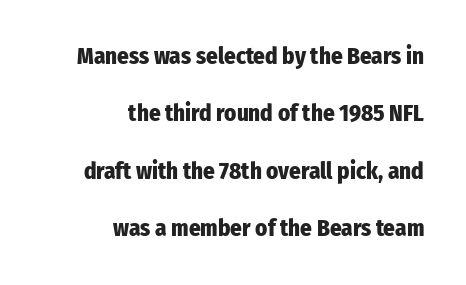
The text block is weighted toward the right margin, trailing off unevenly leftward. Compared with typical body copy, the letter spacing here is the same. One glance says open: line gaps are wider than usual. The specimen reads as upright at a glance.
